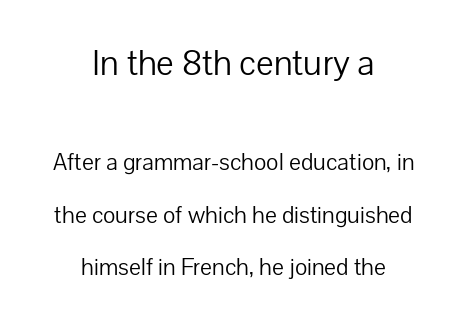
Between these two stacked blocks, the higher one wins on size. The lines are spread far apart with generous leading. Line starts and ends both wander, symmetrically. Each stroke keeps to a modest, everyday thickness or less.
